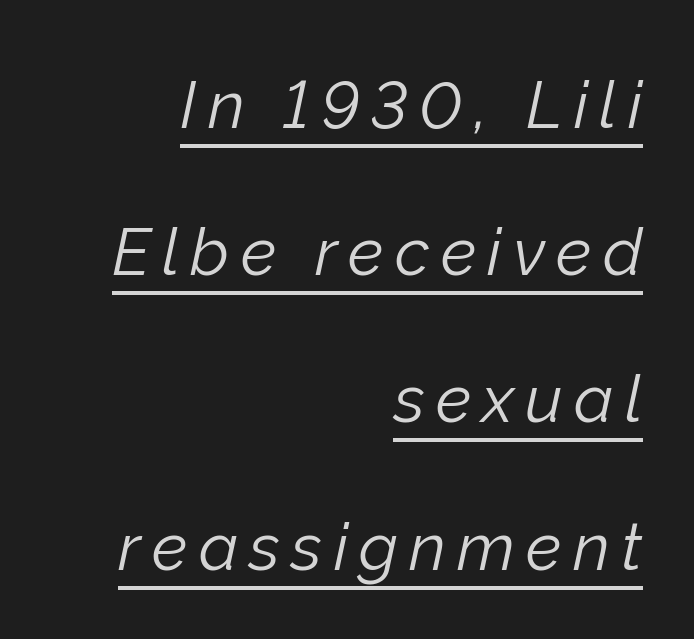
Q: Is the text bold? A: No.
Q: Is the text italic (slanted)? A: Yes, it leans right by about 12 degrees.
Q: Is the text underlined? A: Yes.
Q: How is the paragraph aligned? A: Right-aligned.
Q: Is the spacing between lines tight, normal or loose? A: Loose.
Q: Width (condensed, normal, or wide)? A: Normal.
Q: Stroke contrast? A: Low.
Q: x-height? A: Medium.
Q: Monospaced? A: No.
